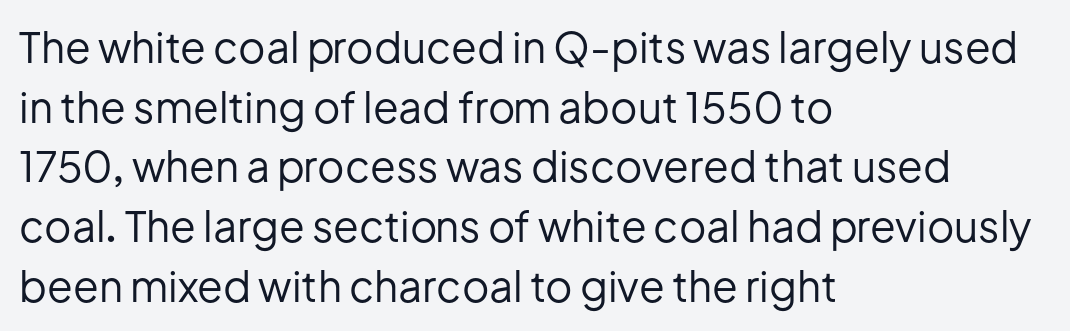
These lines keep a tight, regular rhythm from letter to letter. A typesetter would call this proportional, since set widths differ per character. Clear beneath every line of the passage. Regular leading.
